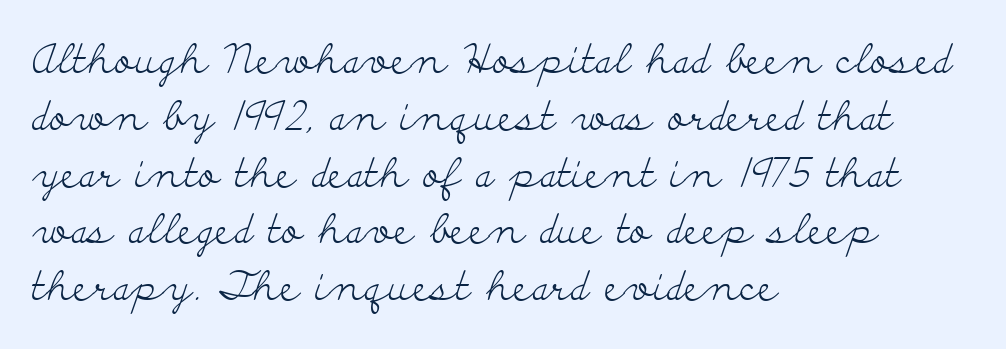
Q: Is the text bold? A: No.
Q: Is the text italic (slanted)? A: Yes.
Q: Is the typeface a serif or a sans-serif typeface? A: Serif.
Q: Is the text underlined? A: No.
Q: How is the paragraph aligned? A: Left-aligned.
Q: Is the spacing between letters normal or unusually wide? A: Normal.
Q: Is the spacing between lines tight, normal or loose? A: Normal.
Q: Width (condensed, normal, or wide)? A: Wide.
Q: Stroke contrast? A: Low.
Q: x-height? A: Small.
Q: Monospaced? A: No.
